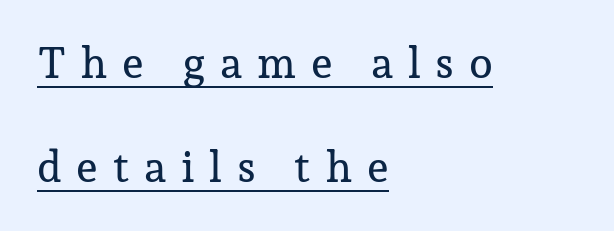
The image shows 43 px serif type, upright; set left-aligned, loose line spacing (2.42x), unusually wide letter spacing (+0.34 em), underlined; low stroke contrast and a medium x-height.
